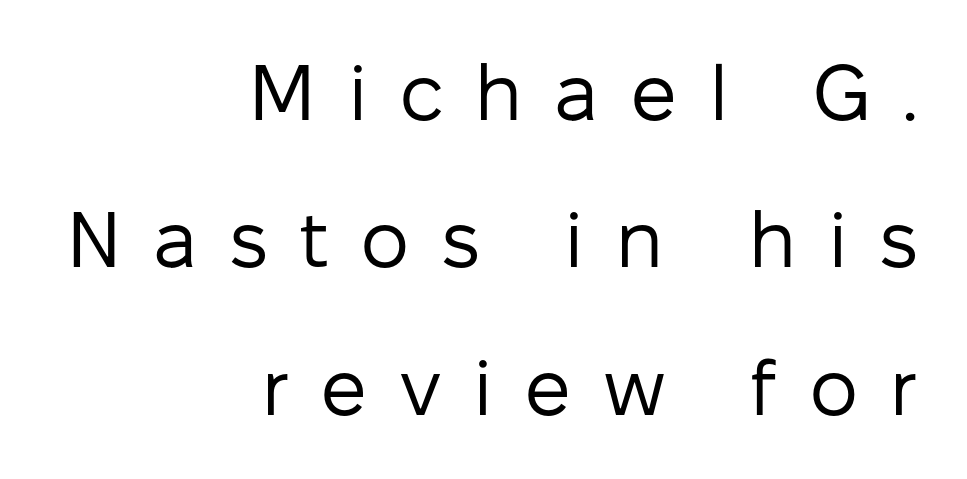
Q: Is the text bold? A: No.
Q: Is the text italic (slanted)? A: No, it is upright.
Q: Is the typeface a serif or a sans-serif typeface? A: Sans-serif.
Q: Is the text underlined? A: No.
Q: How is the paragraph aligned? A: Right-aligned.
Q: Is the spacing between letters normal or unusually wide? A: Unusually wide.
Q: Width (condensed, normal, or wide)? A: Normal.
Q: Stroke contrast? A: Low.
Q: x-height? A: Medium.
Q: Monospaced? A: No.
